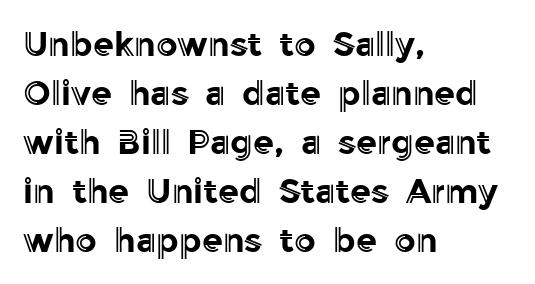
The image shows 34 px text type, upright; set left-aligned, normal line spacing (1.44x), normal letter spacing, not underlined; a medium x-height.
